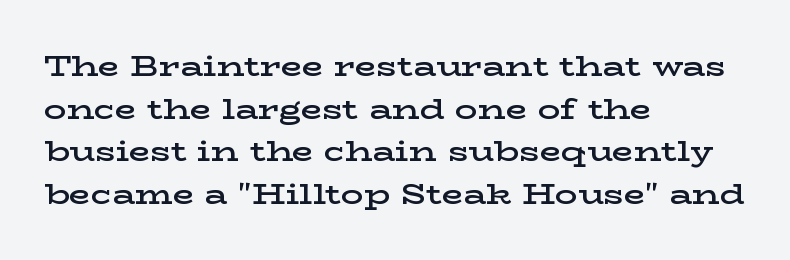
A typesetter would call this leading conventional body-copy spacing. Do the characters align in a grid? No, the font is proportional. The type sits square on the baseline with zero lean. Caption: multi-line text, flush left, ragged right. The space beneath each line is pristine and unruled. A serif font was chosen for this passage.
